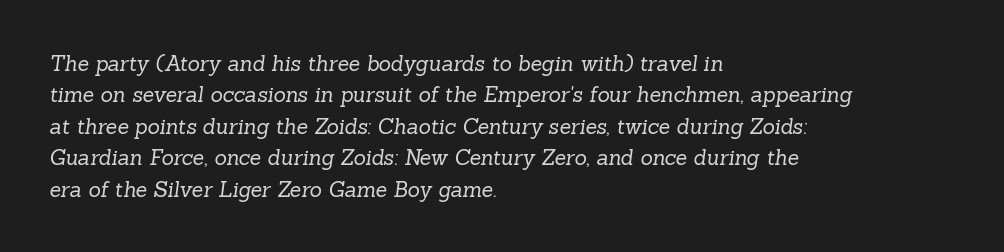
Q: Is the text bold? A: No.
Q: Is the text underlined? A: No.
Q: How is the paragraph aligned? A: Left-aligned.
Q: Is the spacing between letters normal or unusually wide? A: Normal.
Q: Is the spacing between lines tight, normal or loose? A: Normal.
